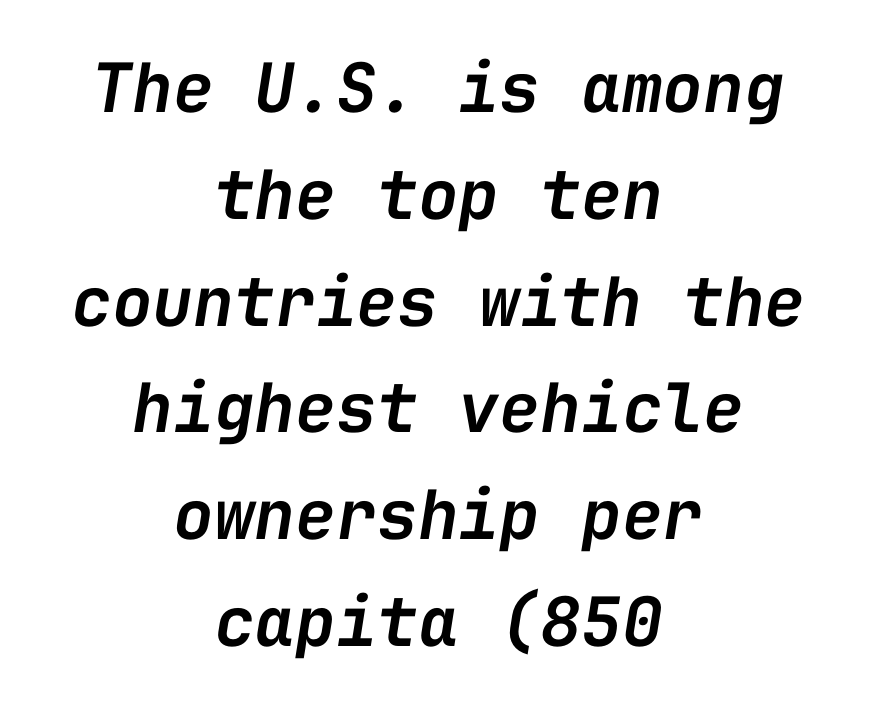
The image shows 68 px semibold type, italic (leaning right), monospaced; set centered, normal line spacing (1.57x), normal letter spacing, not underlined; low stroke contrast and a medium x-height.
